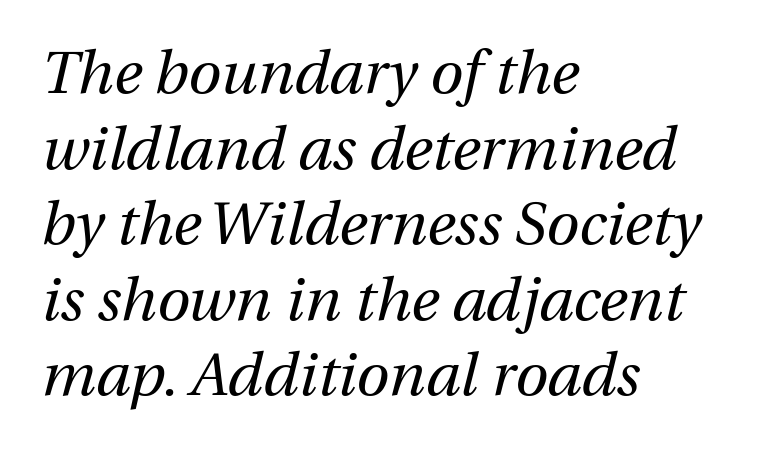
The image shows 60 px regular-weight type, italic (leaning right); set left-aligned, normal line spacing (1.26x), normal letter spacing, not underlined; medium stroke contrast and a medium x-height.
